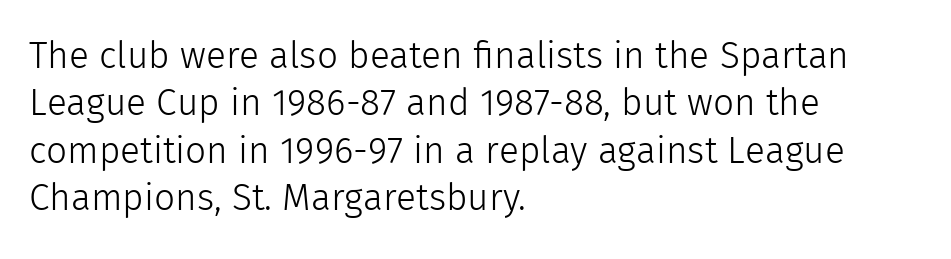
Q: Is the text bold? A: No.
Q: Is the text italic (slanted)? A: No, it is upright.
Q: Is the typeface a serif or a sans-serif typeface? A: Sans-serif.
Q: Is the text underlined? A: No.
Q: How is the paragraph aligned? A: Left-aligned.
Q: Is the spacing between letters normal or unusually wide? A: Normal.
Q: Is the spacing between lines tight, normal or loose? A: Normal.
Q: Width (condensed, normal, or wide)? A: Normal.
Q: x-height? A: Medium.
Q: Monospaced? A: No.
